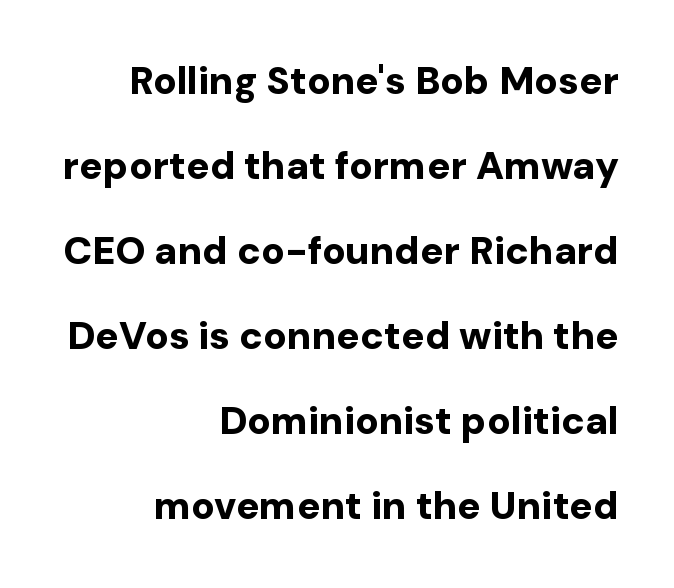
Q: Is the text bold? A: Yes.
Q: Is the text italic (slanted)? A: No, it is upright.
Q: Is the typeface a serif or a sans-serif typeface? A: Sans-serif.
Q: Is the text underlined? A: No.
Q: How is the paragraph aligned? A: Right-aligned.
Q: Is the spacing between letters normal or unusually wide? A: Normal.
Q: Is the spacing between lines tight, normal or loose? A: Loose.
Q: Width (condensed, normal, or wide)? A: Normal.
Q: Stroke contrast? A: Low.
Q: x-height? A: Medium.
Q: Monospaced? A: No.
